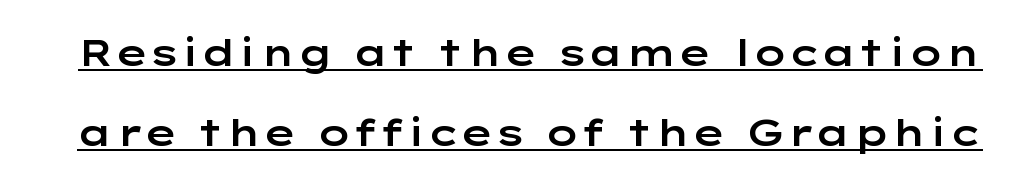
{"serif": "no", "italic": "no", "width": "wide", "stroke_contrast": "low", "x_height": "medium", "monospaced": "no", "underline": "yes", "line_spacing": "loose", "line_spacing_ratio": 2.15, "letter_spacing": "normal", "letter_spacing_em": 0.0, "glyph_px": 37}
